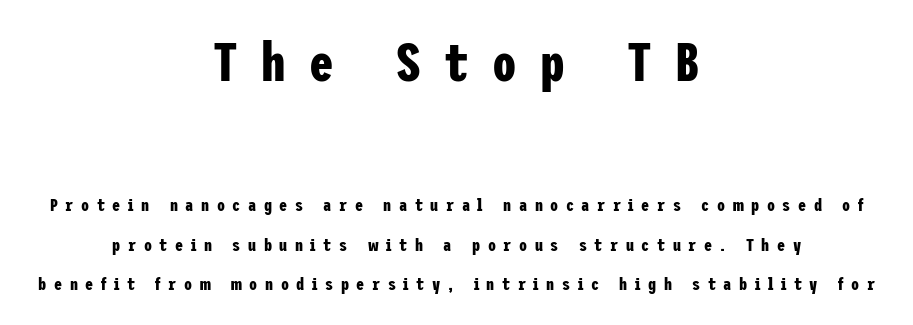
Posture: upright roman. A student would notice the top passage is typeset larger than what follows. The horizontal fit of the characters is loose and conspicuously gappy. Descenders hang freely into open space.
